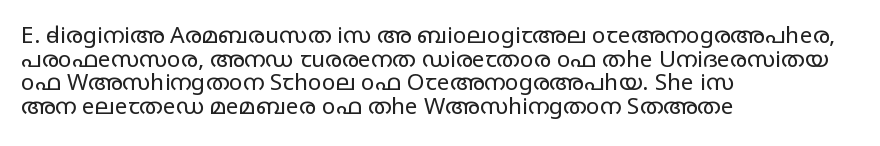
Q: Is the text bold? A: No.
Q: Is the text italic (slanted)? A: No, it is upright.
Q: Is the text underlined? A: No.
Q: How is the paragraph aligned? A: Left-aligned.
Q: Is the spacing between letters normal or unusually wide? A: Normal.
Q: Is the spacing between lines tight, normal or loose? A: Tight.
